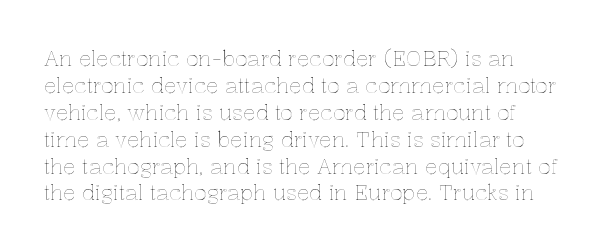
{"italic": "no", "underline": "no", "line_spacing": "normal", "line_spacing_ratio": 1.28, "letter_spacing": "normal", "letter_spacing_em": 0.0, "glyph_px": 21}
